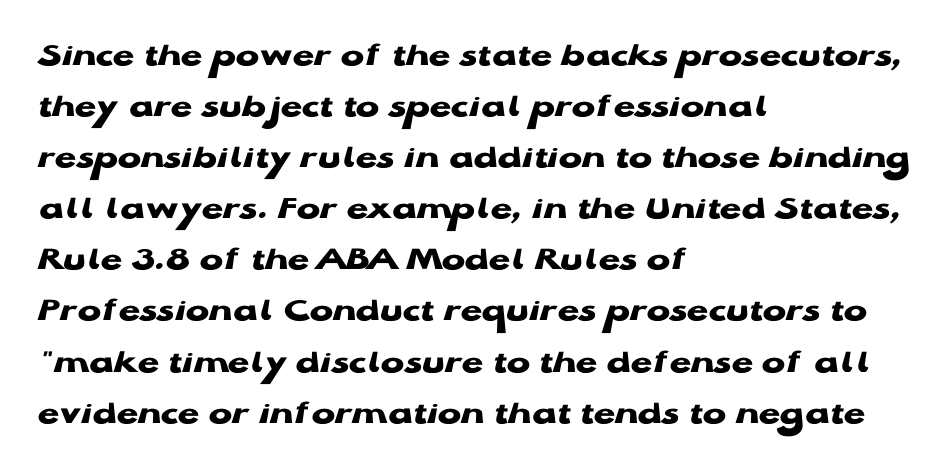
A dark, heavy texture on the line: the type is bold. Vertically, the passage feels balanced, rows spaced as you'd expect. Decoration check: the copy has no underline. Style check: upright. In terms of letterform style, serifs are entirely absent. The paragraph shown leans on its left margin.
